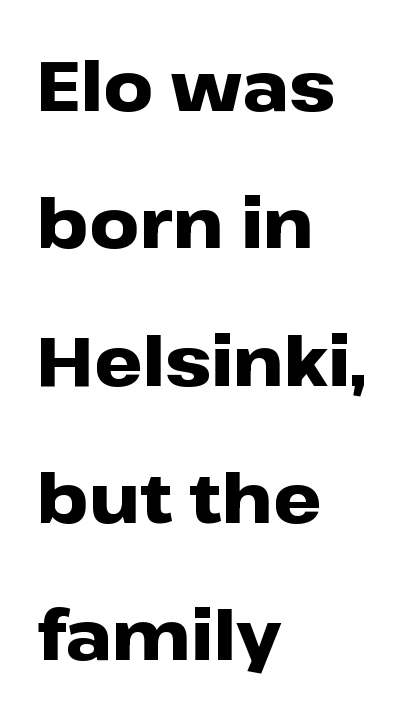
{"serif": "no", "italic": "no", "bold": "yes", "weight": "heavy", "width": "wide", "stroke_contrast": "low", "x_height": "medium", "monospaced": "no", "underline": "no", "align": "left", "line_spacing": "loose", "line_spacing_ratio": 1.99, "letter_spacing": "normal", "letter_spacing_em": 0.0, "glyph_px": 69}
